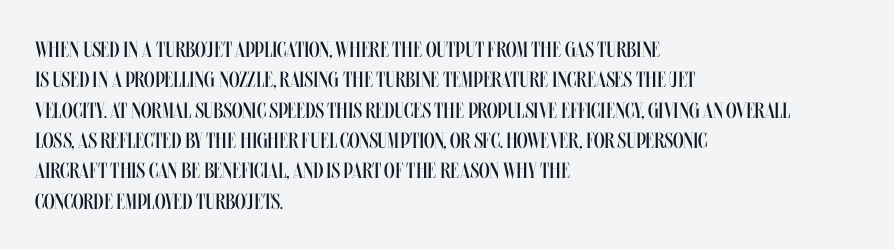
The image shows 22 px text type, upright; set left-aligned, normal line spacing (1.38x), normal letter spacing, not underlined.
